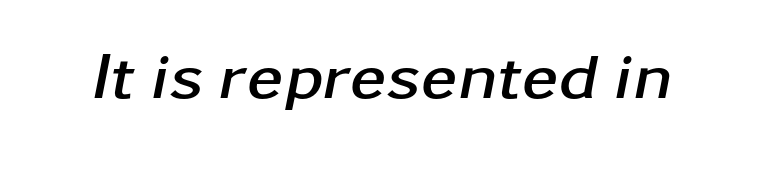
Heavy-handed strokes throughout: this text is bold. Glyph-to-glyph distance matches everyday printed text. Tall strokes in this sample are angled rather than plumb. Spacing verdict: proportional, widths tailored to each character. Decoration check: the copy has no underline.
